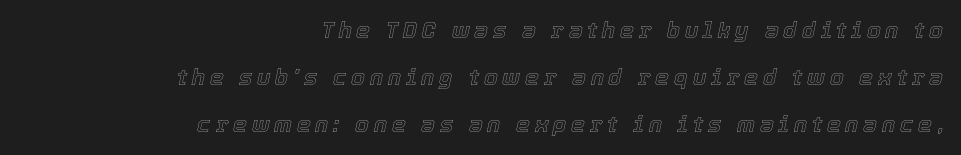
The image shows 22 px text type, italic (leaning right); set right-aligned, loose line spacing (2.13x), unusually wide letter spacing (+0.22 em), not underlined.
